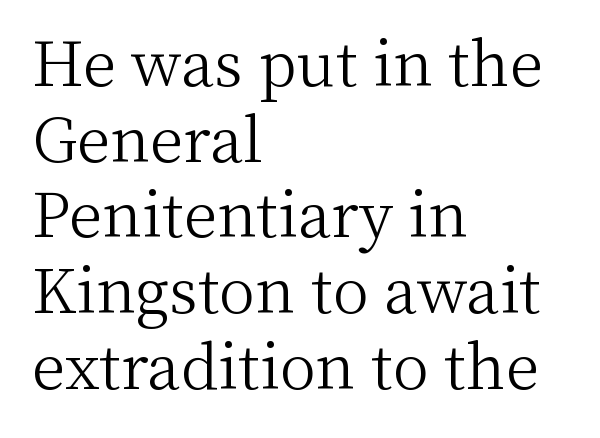
{"serif": "yes", "italic": "no", "bold": "no", "weight": "light", "width": "normal", "stroke_contrast": "medium", "x_height": "medium", "monospaced": "no", "underline": "no", "align": "left", "line_spacing_ratio": 1.24, "letter_spacing": "normal", "letter_spacing_em": 0.0, "glyph_px": 61}
